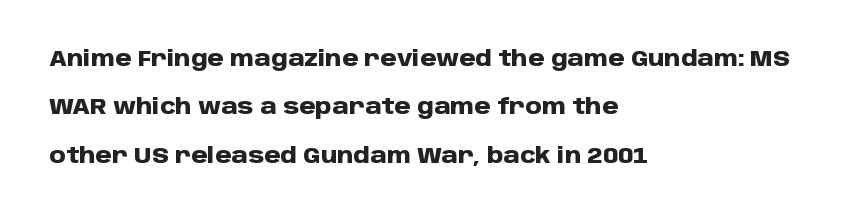
Q: Is the text bold? A: Yes.
Q: Is the text italic (slanted)? A: No, it is upright.
Q: Is the text underlined? A: No.
Q: How is the paragraph aligned? A: Left-aligned.
Q: Is the spacing between letters normal or unusually wide? A: Normal.
Q: Is the spacing between lines tight, normal or loose? A: Loose.
